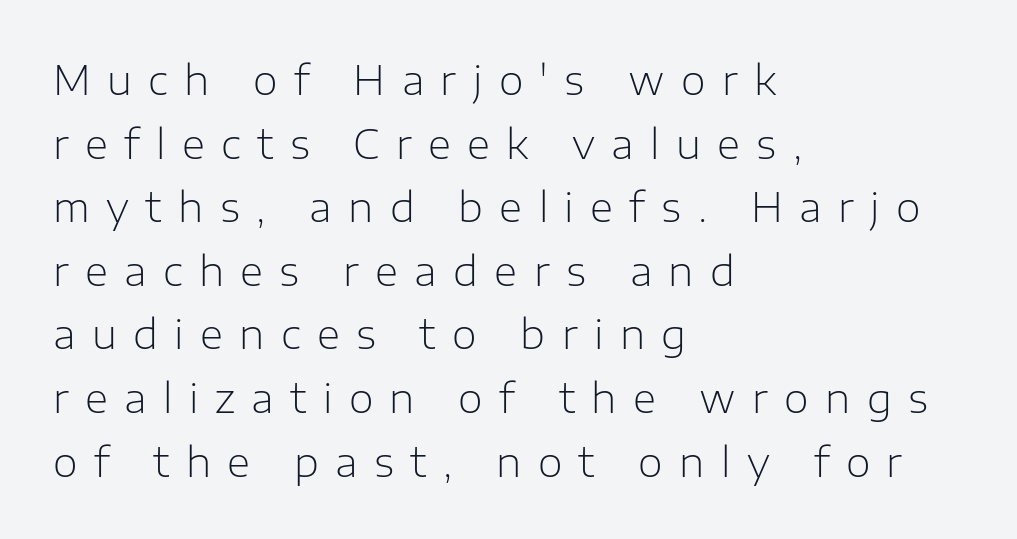
Q: Is the text bold? A: No.
Q: Is the text italic (slanted)? A: No, it is upright.
Q: Is the typeface a serif or a sans-serif typeface? A: Sans-serif.
Q: Is the text underlined? A: No.
Q: How is the paragraph aligned? A: Left-aligned.
Q: Is the spacing between letters normal or unusually wide? A: Unusually wide.
Q: Is the spacing between lines tight, normal or loose? A: Normal.
Q: Width (condensed, normal, or wide)? A: Normal.
Q: Stroke contrast? A: Low.
Q: x-height? A: Medium.
Q: Monospaced? A: No.
